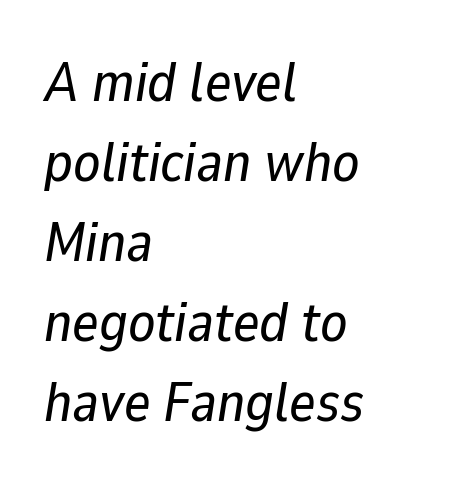
Tracking here is standard; glyphs follow each other at the usual distance. Think of a printed novel: that variable character pitch is what you see here. The glyphs are unaccompanied by any horizontal stroke below them. Reading down the column, the eye jumps a familiar distance to each next line. These lines stack with their left ends in a neat column.
